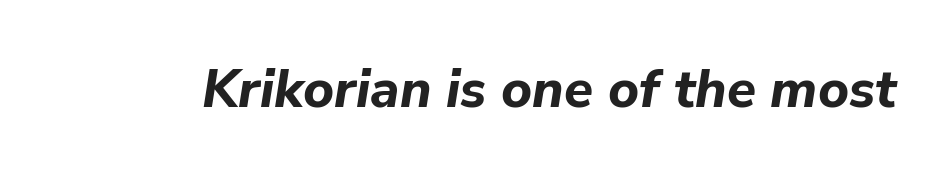
What stands out about the letter spacing? Nothing — it is the standard amount. When letters slant like this, we call the style italic. Glance below the letters and you will spot only blank space. These lines carry a lot of weight — the face is fully bold.
